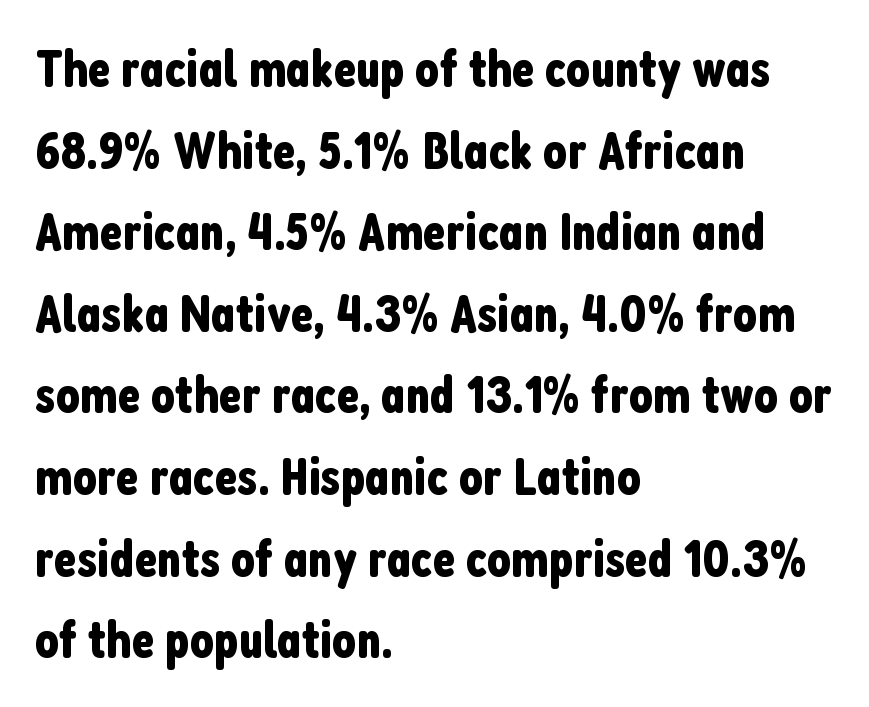
{"serif": "no", "italic": "no", "width": "condensed", "stroke_contrast": "low", "x_height": "medium", "monospaced": "no", "underline": "no", "align": "left", "line_spacing": "normal", "line_spacing_ratio": 1.54, "letter_spacing": "normal", "letter_spacing_em": 0.0, "glyph_px": 53}
